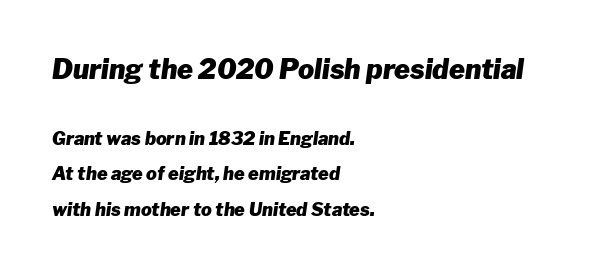
{"italic": "yes", "lean": "right", "slant_degrees": 8, "bold": "yes", "underline": "no", "align": "left", "line_spacing": "loose", "line_spacing_ratio": 1.97, "letter_spacing": "normal", "letter_spacing_em": 0.0, "larger_block": "first", "size_ratio": 1.5, "glyph_px": 27}
